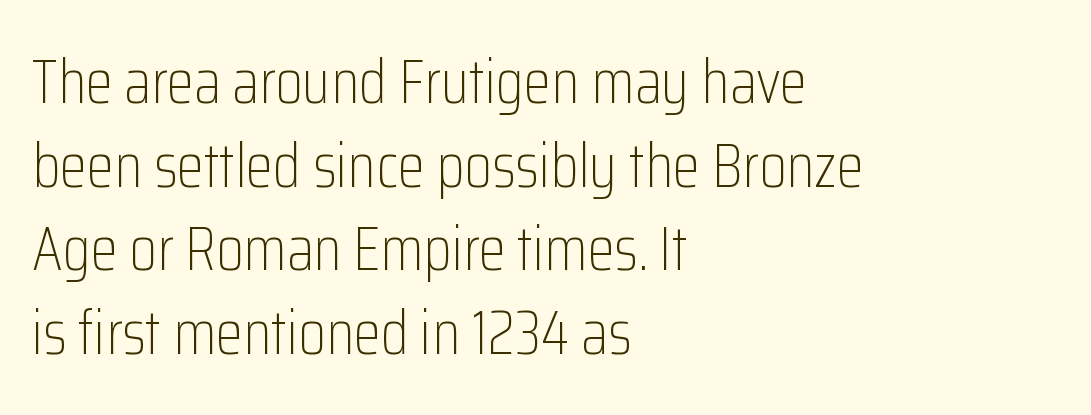
The image shows 62 px light, condensed sans-serif type, upright; set left-aligned, normal line spacing (1.35x), normal letter spacing, not underlined; low stroke contrast and a medium x-height.
